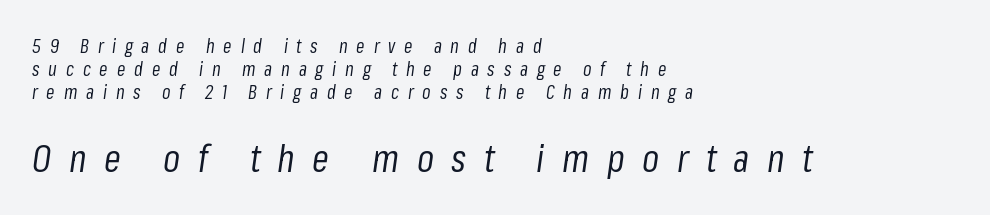
The image shows 38 px regular-weight, condensed type, italic (leaning right); set left-aligned, line spacing 1.2x, unusually wide letter spacing (+0.46 em), not underlined; the second (bottom) block is 2.0x larger; low stroke contrast and a medium x-height.
